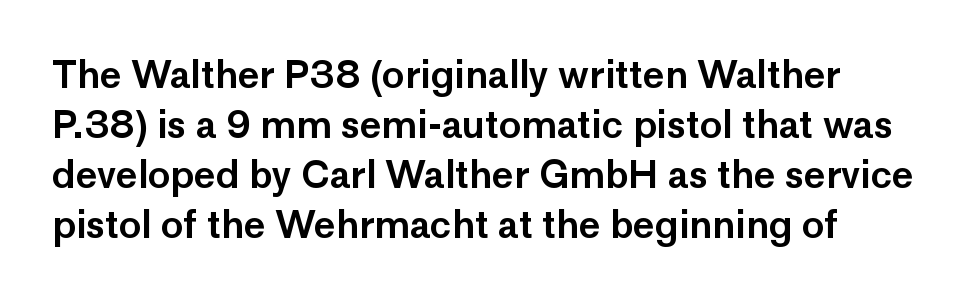
The image shows 37 px sans-serif type, upright; set normal line spacing (1.35x), normal letter spacing, not underlined; low stroke contrast and a medium x-height.
